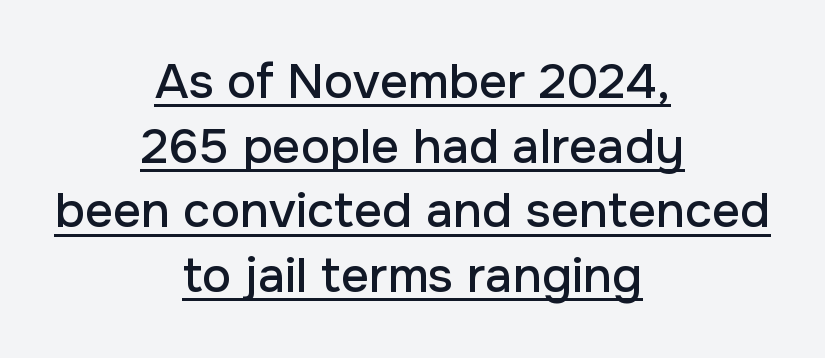
{"serif": "no", "italic": "no", "width": "normal", "stroke_contrast": "low", "x_height": "medium", "monospaced": "no", "underline": "yes", "align": "center", "line_spacing": "normal", "line_spacing_ratio": 1.32, "letter_spacing": "normal", "letter_spacing_em": 0.0, "glyph_px": 49}
